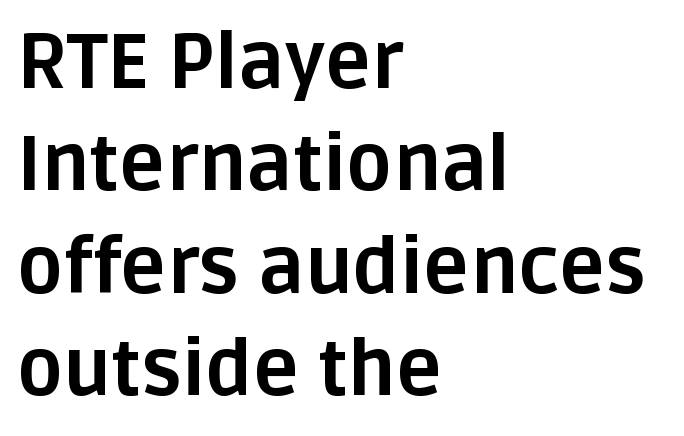
Q: Is the text bold? A: Yes.
Q: Is the text italic (slanted)? A: No, it is upright.
Q: Is the typeface a serif or a sans-serif typeface? A: Sans-serif.
Q: Is the text underlined? A: No.
Q: How is the paragraph aligned? A: Left-aligned.
Q: Is the spacing between letters normal or unusually wide? A: Normal.
Q: Is the spacing between lines tight, normal or loose? A: Normal.
Q: Width (condensed, normal, or wide)? A: Normal.
Q: Stroke contrast? A: Low.
Q: x-height? A: Large.
Q: Monospaced? A: No.
